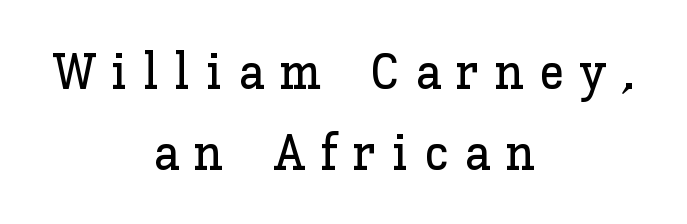
Q: Is the text italic (slanted)? A: No, it is upright.
Q: Is the text underlined? A: No.
Q: How is the paragraph aligned? A: Centered.
Q: Is the spacing between letters normal or unusually wide? A: Unusually wide.
Q: Is the spacing between lines tight, normal or loose? A: Normal.
Q: Width (condensed, normal, or wide)? A: Normal.
Q: Stroke contrast? A: Low.
Q: x-height? A: Medium.
Q: Monospaced? A: No.
